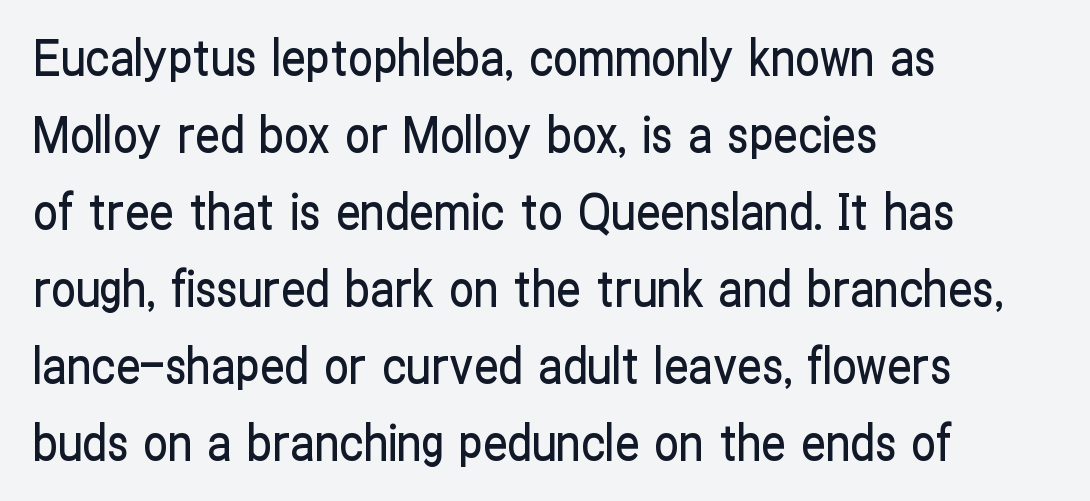
{"serif": "no", "italic": "no", "width": "condensed", "stroke_contrast": "low", "x_height": "medium", "monospaced": "no", "underline": "no", "align": "left", "line_spacing": "normal", "line_spacing_ratio": 1.57, "letter_spacing": "normal", "letter_spacing_em": 0.0, "glyph_px": 49}
